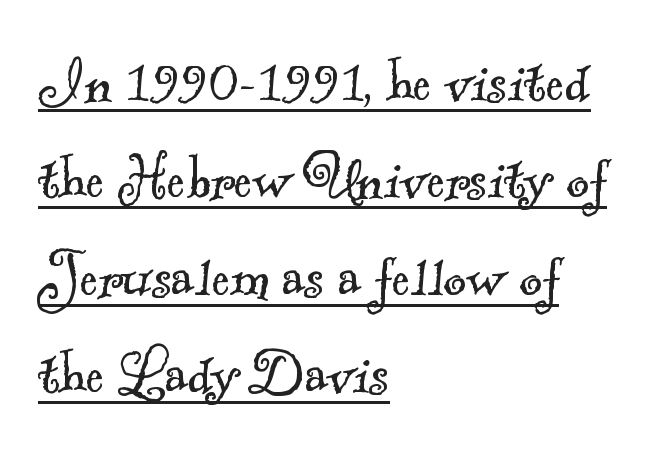
The text was rendered using a seriffed face with decorative stroke endings. Does the leading feel generous? No, just average. Quick note: underline on. How are the letters spaced? Ordinarily, with no added tracking. The passage shown is not bold in any degree.
